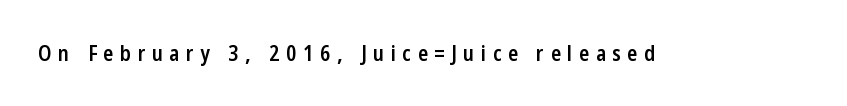
Ascenders rise straight up at ninety degrees. Letter spacing: wide. The glyphs are unaccompanied by any horizontal stroke below them. Firm but not heavy-handed strokes: this text is semibold.
